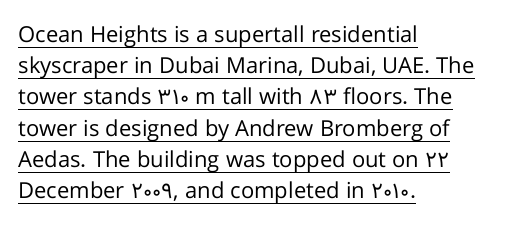
The image shows 22 px text type, upright; set left-aligned, normal line spacing (1.42x), normal letter spacing, underlined.
